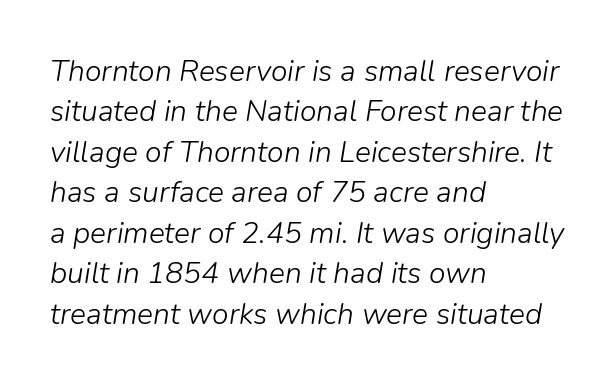
The image shows 30 px light type, italic (leaning right); set left-aligned, normal line spacing (1.35x), normal letter spacing, not underlined; low stroke contrast and a medium x-height.
